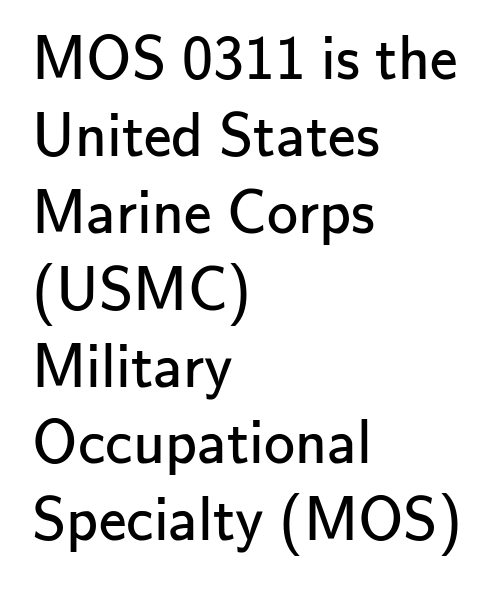
Quick note: not italic, upright. On a weight scale, this lands at 450 or below. Each row of text sits above clean, open space. Is this a fixed-width face? No — the glyphs have proportional, varying widths.
